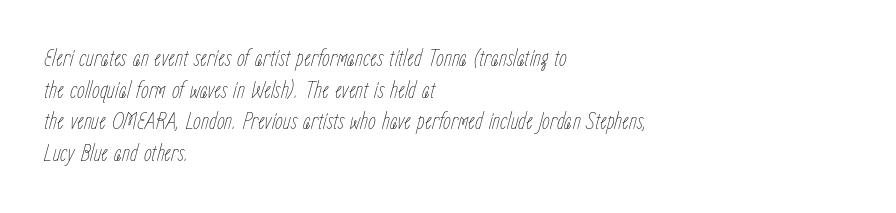
Interline gaps are of average width in this sample. Short and long lines alike share a common starting point at left. Compared with typical body copy, the letter spacing here is the same. The axis of the letterforms is tilted away from vertical.
